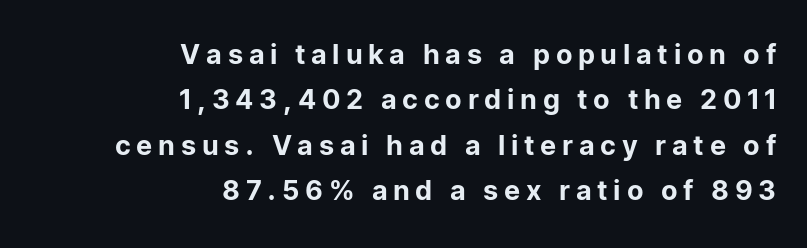
{"italic": "no", "underline": "no", "align": "right", "line_spacing": "normal", "line_spacing_ratio": 1.68, "letter_spacing": "wide", "letter_spacing_em": 0.21, "glyph_px": 27}
